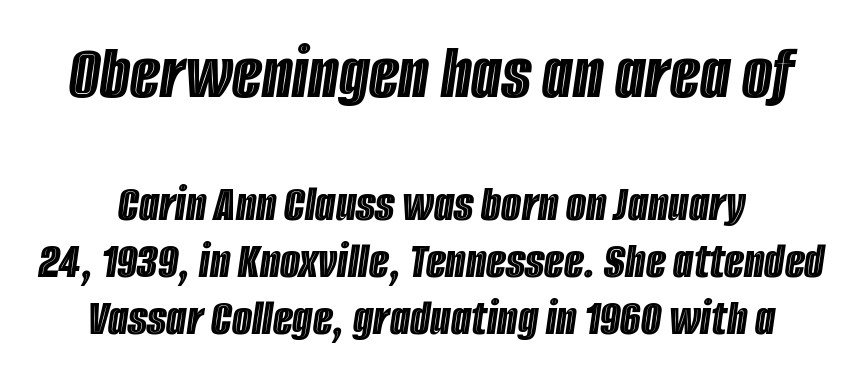
The rendering keeps characters at their native spacing. Descender tails drop into unmarked territory. The passage shown is typed in a proportional face where columns would drift. These lines stack symmetrically, like a column narrowing and widening about its center.
